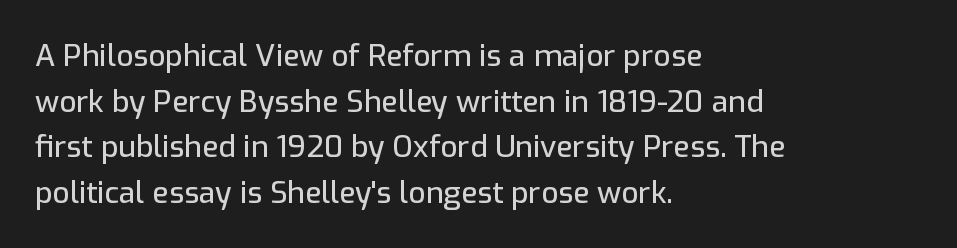
Q: Is the text italic (slanted)? A: No, it is upright.
Q: Is the typeface a serif or a sans-serif typeface? A: Sans-serif.
Q: Is the text underlined? A: No.
Q: How is the paragraph aligned? A: Left-aligned.
Q: Is the spacing between letters normal or unusually wide? A: Normal.
Q: Is the spacing between lines tight, normal or loose? A: Normal.
Q: Width (condensed, normal, or wide)? A: Normal.
Q: Stroke contrast? A: Low.
Q: x-height? A: Medium.
Q: Monospaced? A: No.
